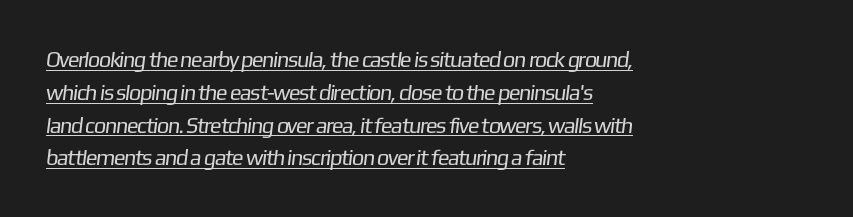
Q: Is the text bold? A: No.
Q: Is the text underlined? A: Yes.
Q: How is the paragraph aligned? A: Left-aligned.
Q: Is the spacing between letters normal or unusually wide? A: Normal.
Q: Is the spacing between lines tight, normal or loose? A: Normal.
